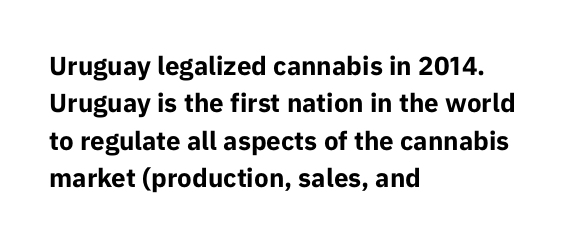
When letters stand straight like this, we call the style roman or upright. A clean baseline with only descenders dipping below it. Horizontally, the lines are justified to the leading edge only. Is there much room between lines? A standard amount, neither cramped nor airy.
